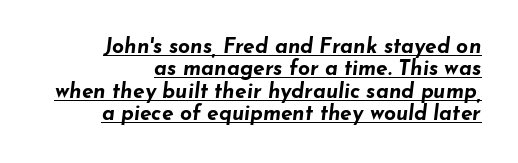
{"italic": "yes", "lean": "right", "slant_degrees": 7, "bold": "yes", "underline": "yes", "align": "right", "line_spacing": "tight", "line_spacing_ratio": 1.06, "letter_spacing": "normal", "letter_spacing_em": 0.0, "glyph_px": 21}
